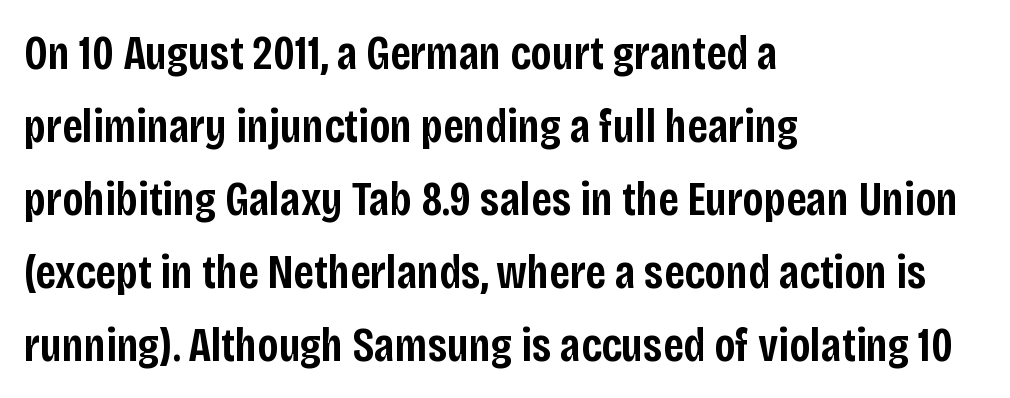
Each row of text sits above clean, open space. The setting favours the left margin, as ordinary paragraphs usually do. Students, observe: this is what conventionally led text looks like. Semibold letterforms, between regular and bold.
